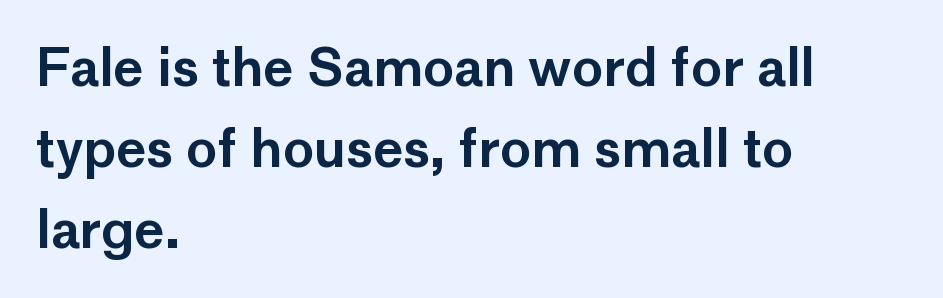
The image shows 52 px sans-serif type, upright; set left-aligned, normal line spacing (1.56x), normal letter spacing, not underlined; low stroke contrast and a medium x-height.
